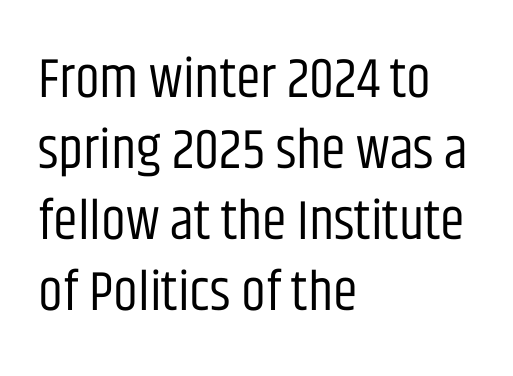
{"serif": "no", "italic": "no", "bold": "no", "weight": "regular", "width": "condensed", "stroke_contrast": "low", "x_height": "large", "monospaced": "no", "underline": "no", "align": "left", "line_spacing": "normal", "line_spacing_ratio": 1.27, "letter_spacing": "normal", "letter_spacing_em": 0.0, "glyph_px": 56}
